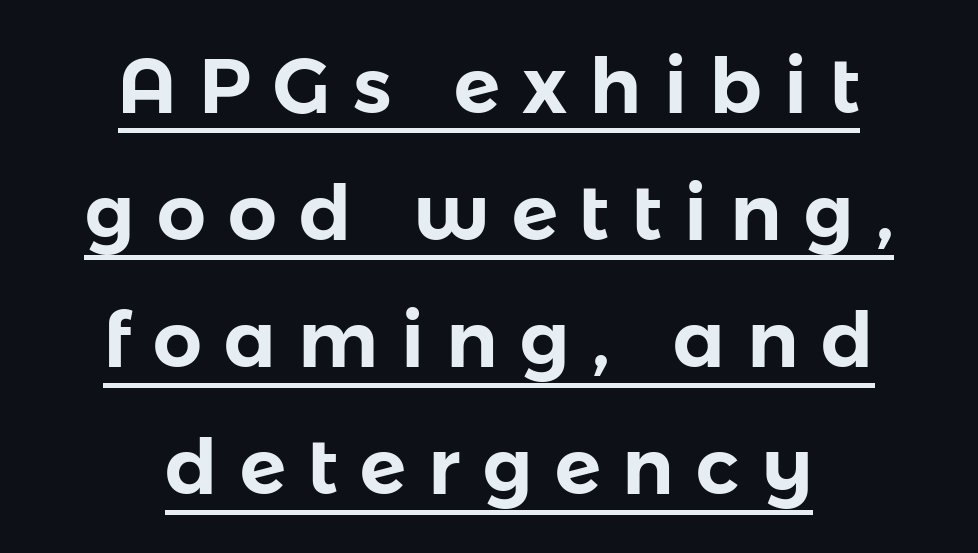
{"serif": "no", "italic": "no", "width": "normal", "stroke_contrast": "low", "x_height": "medium", "monospaced": "no", "underline": "yes", "align": "center", "line_spacing": "normal", "line_spacing_ratio": 1.65, "letter_spacing": "wide", "letter_spacing_em": 0.29, "glyph_px": 77}
